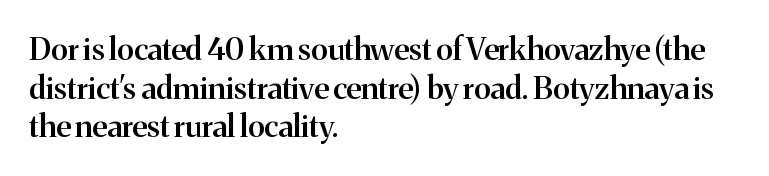
{"serif": "yes", "italic": "no", "bold": "semi", "weight": "semibold", "width": "normal", "stroke_contrast": "medium", "x_height": "medium", "monospaced": "no", "underline": "no", "align": "left", "line_spacing": "normal", "line_spacing_ratio": 1.25, "letter_spacing": "normal", "letter_spacing_em": 0.0, "glyph_px": 31}
